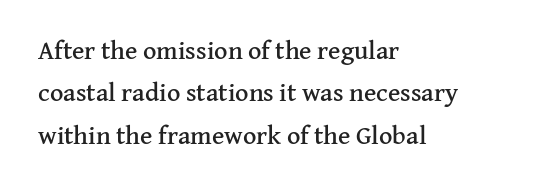
Q: Is the text italic (slanted)? A: No, it is upright.
Q: Is the text underlined? A: No.
Q: How is the paragraph aligned? A: Left-aligned.
Q: Is the spacing between letters normal or unusually wide? A: Normal.
Q: Is the spacing between lines tight, normal or loose? A: Normal.
